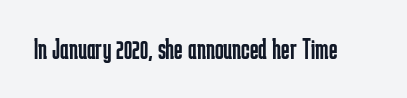
The image shows 29 px regular-weight, condensed sans-serif type, upright; set normal letter spacing, not underlined; low stroke contrast and a medium x-height.
